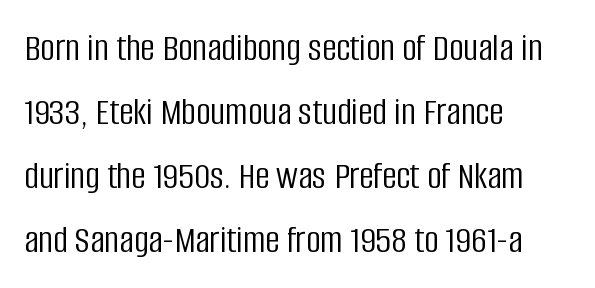
{"serif": "no", "italic": "no", "bold": "no", "weight": "light", "width": "condensed", "stroke_contrast": "low", "x_height": "large", "monospaced": "no", "underline": "no", "align": "left", "line_spacing": "normal", "line_spacing_ratio": 1.6, "letter_spacing": "normal", "letter_spacing_em": 0.0, "glyph_px": 40}
